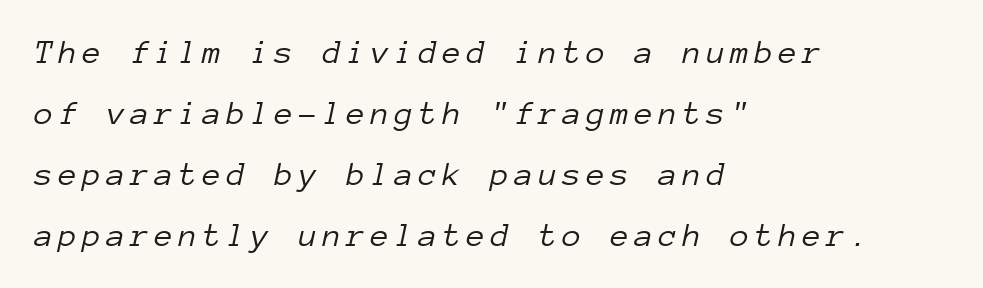
{"italic": "yes", "lean": "right", "slant_degrees": 12, "bold": "no", "weight": "light", "width": "normal", "stroke_contrast": "low", "x_height": "medium", "monospaced": "yes", "underline": "no", "align": "left", "line_spacing_ratio": 1.79, "glyph_px": 34}
